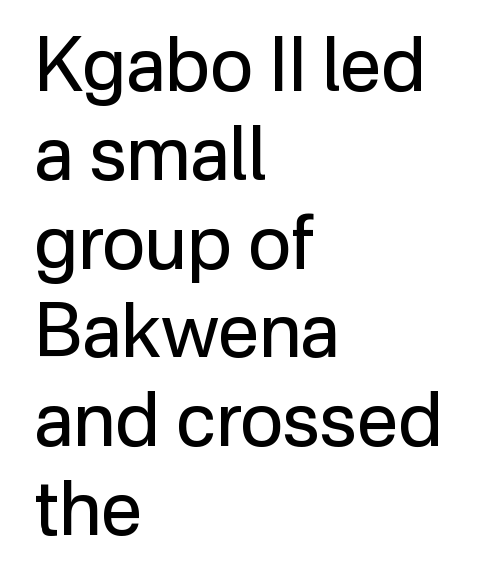
The characters display no serif detailing; their extremities are plain. Posture: straight, roman, zero tilt. The strip under each line holds only bare page. The paragraph has a hard left edge and a soft right edge. These lines are rendered in a variable-pitch font.
